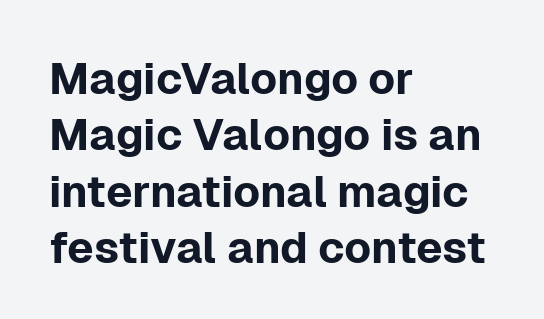
Q: Is the text italic (slanted)? A: No, it is upright.
Q: Is the typeface a serif or a sans-serif typeface? A: Sans-serif.
Q: Is the text underlined? A: No.
Q: How is the paragraph aligned? A: Left-aligned.
Q: Is the spacing between letters normal or unusually wide? A: Normal.
Q: Is the spacing between lines tight, normal or loose? A: Normal.
Q: Width (condensed, normal, or wide)? A: Normal.
Q: Stroke contrast? A: Low.
Q: x-height? A: Medium.
Q: Monospaced? A: No.
